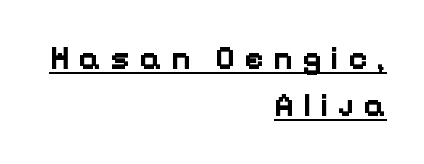
Q: Is the text bold? A: Yes.
Q: Is the text italic (slanted)? A: No, it is upright.
Q: Is the typeface a serif or a sans-serif typeface? A: Sans-serif.
Q: Is the text underlined? A: Yes.
Q: How is the paragraph aligned? A: Right-aligned.
Q: Is the spacing between letters normal or unusually wide? A: Unusually wide.
Q: Is the spacing between lines tight, normal or loose? A: Normal.
Q: Width (condensed, normal, or wide)? A: Normal.
Q: Stroke contrast? A: Low.
Q: x-height? A: Medium.
Q: Monospaced? A: No.
